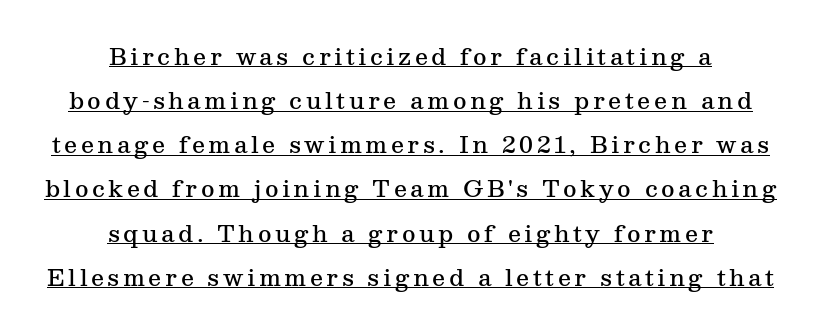
These characters rest on top of a visible drawn line. A bit beefed up — I'd call it semibold rather than bold. Where is the straight margin? There isn't one; the lines are centered. One glance says open: line gaps are wider than usual. The font's upright variant was chosen for this text.
